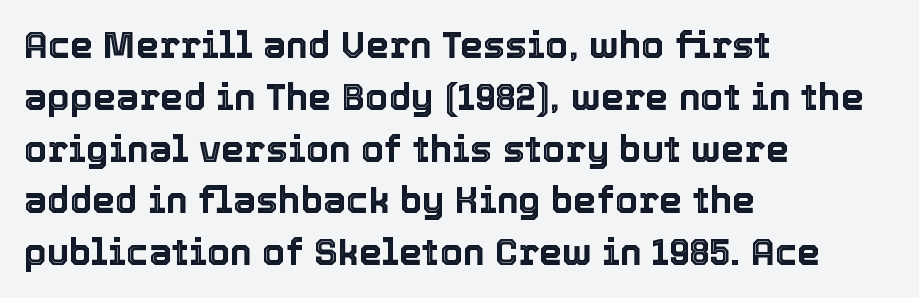
{"italic": "no", "width": "normal", "x_height": "medium", "monospaced": "no", "underline": "no", "align": "left", "line_spacing": "normal", "line_spacing_ratio": 1.4, "letter_spacing": "normal", "letter_spacing_em": 0.0, "glyph_px": 37}
